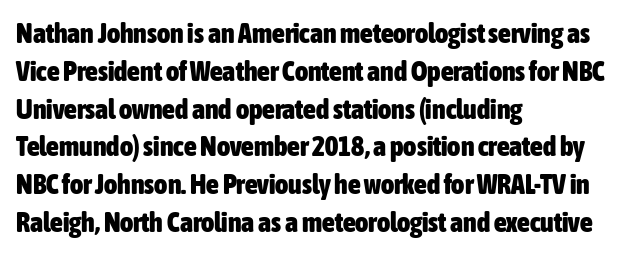
{"serif": "no", "italic": "no", "bold": "yes", "weight": "heavy", "width": "condensed", "stroke_contrast": "low", "x_height": "medium", "monospaced": "no", "underline": "no", "align": "left", "line_spacing": "normal", "line_spacing_ratio": 1.35, "letter_spacing": "normal", "letter_spacing_em": 0.0, "glyph_px": 28}
